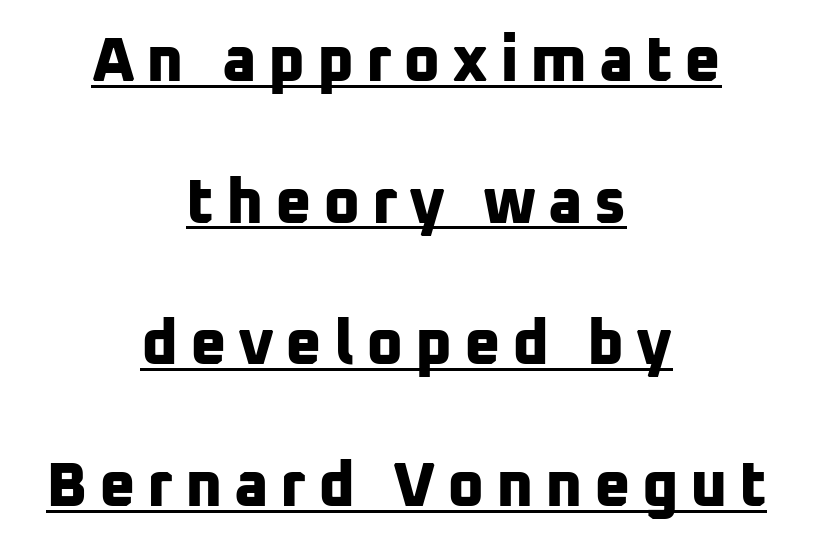
The image shows 63 px bold sans-serif type; set centered, loose line spacing (2.25x), underlined; low stroke contrast and a medium x-height.
